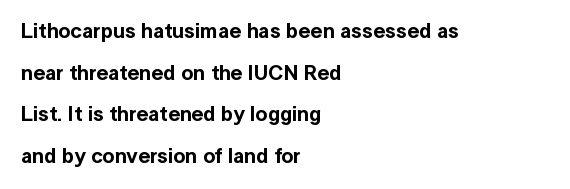
{"italic": "no", "underline": "no", "align": "left", "line_spacing": "loose", "line_spacing_ratio": 1.98, "letter_spacing": "normal", "letter_spacing_em": 0.0, "glyph_px": 21}
